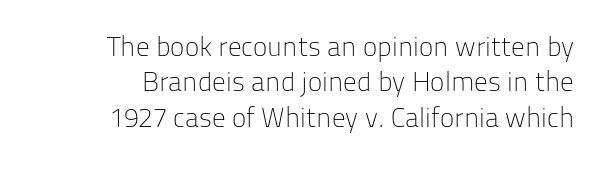
Q: Is the text bold? A: No.
Q: Is the text italic (slanted)? A: No, it is upright.
Q: Is the text underlined? A: No.
Q: Is the spacing between letters normal or unusually wide? A: Normal.
Q: Is the spacing between lines tight, normal or loose? A: Normal.
